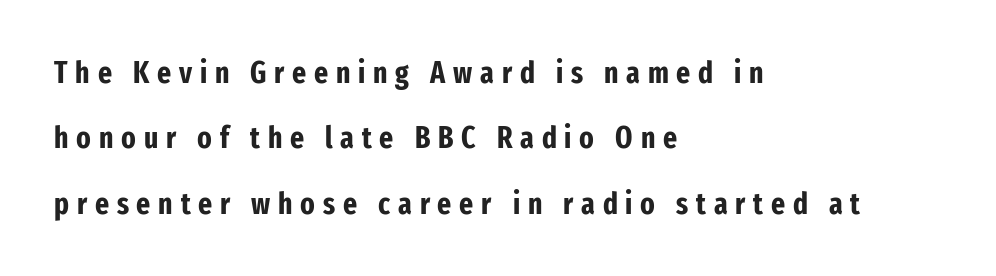
When letters stand straight like this, we call the style roman or upright. Letterform terminals end flat and unadorned throughout the passage. All the whitespace from short lines collects on the right. Descenders hang freely into open space. This sample has the flowing, uneven cadence of proportional lettering.
